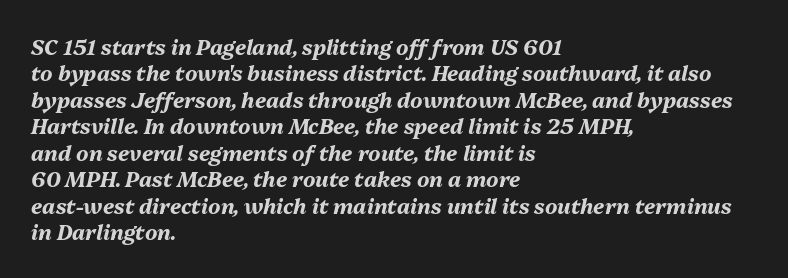
Look at the tracking — it's just the regular setting, nothing added. Reading down the block, your eye returns to a fixed left position each line. An italicized treatment has been applied to the whole sample. Chunky letters — that's bold for sure. Leading: standard.
